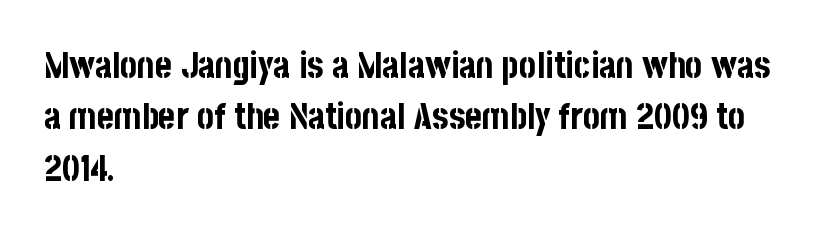
Think of a printed novel: that variable character pitch is what you see here. Line spacing here is normal. There is no visible air inserted between adjacent glyphs. The gap between lines stays unmarked.
